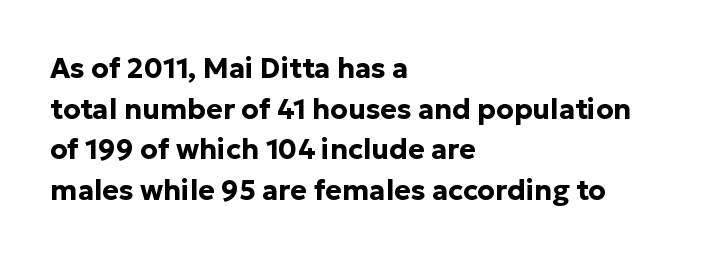
These lines are composed in type without serifs. Between one letter and the next there's only the usual sliver of space. A typesetter would call this proportional, since set widths differ per character. Regular leading. The strip under each line holds only bare page.
